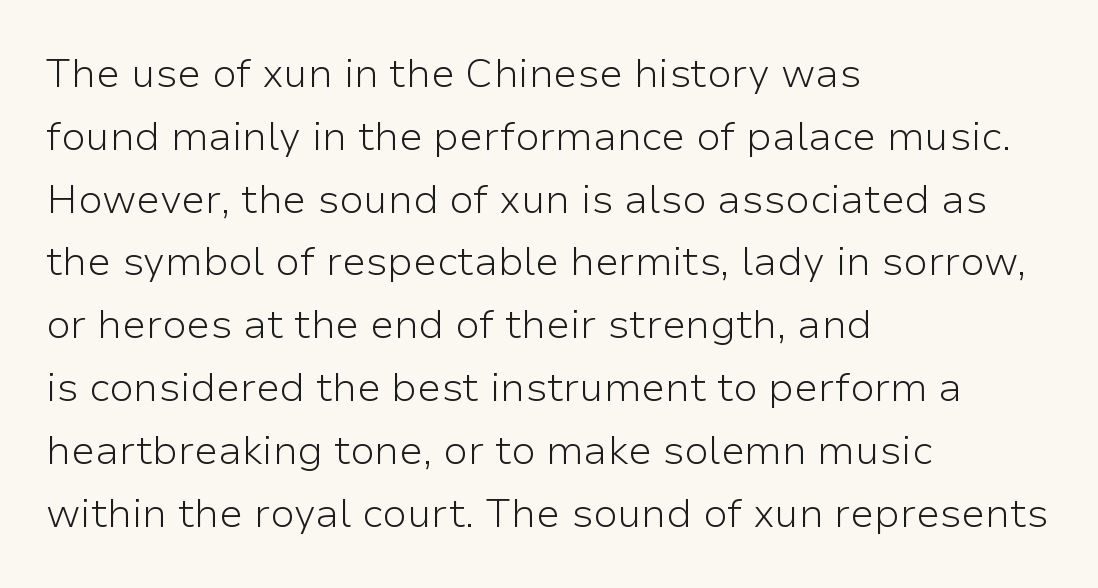
The image shows 40 px light sans-serif type, upright; set left-aligned, normal line spacing (1.57x), normal letter spacing, not underlined; low stroke contrast and a medium x-height.
